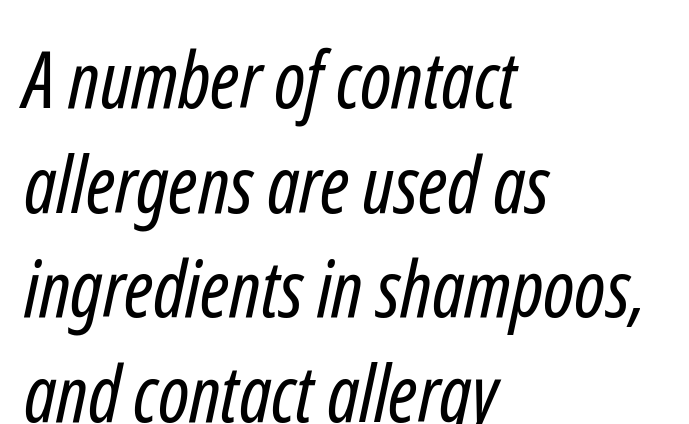
The image shows 78 px regular-weight, condensed sans-serif type; set left-aligned, normal line spacing (1.34x), normal letter spacing, not underlined; low stroke contrast and a medium x-height.
